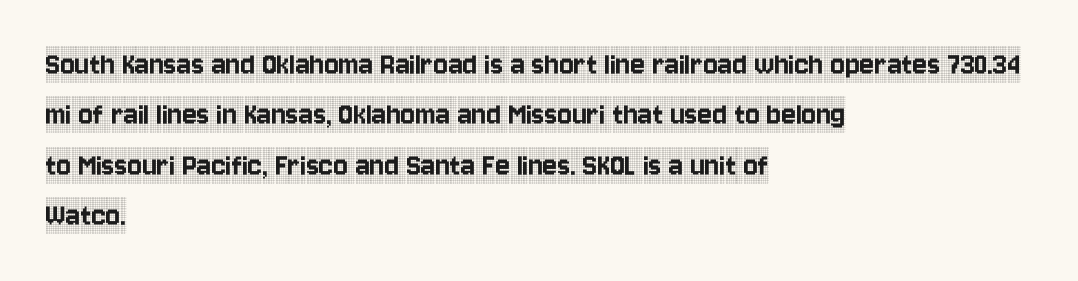
Q: Is the text italic (slanted)? A: No, it is upright.
Q: Is the typeface a serif or a sans-serif typeface? A: Serif.
Q: Is the text underlined? A: No.
Q: How is the paragraph aligned? A: Left-aligned.
Q: Is the spacing between letters normal or unusually wide? A: Normal.
Q: Is the spacing between lines tight, normal or loose? A: Normal.
Q: Width (condensed, normal, or wide)? A: Condensed.
Q: x-height? A: Large.
Q: Monospaced? A: No.
